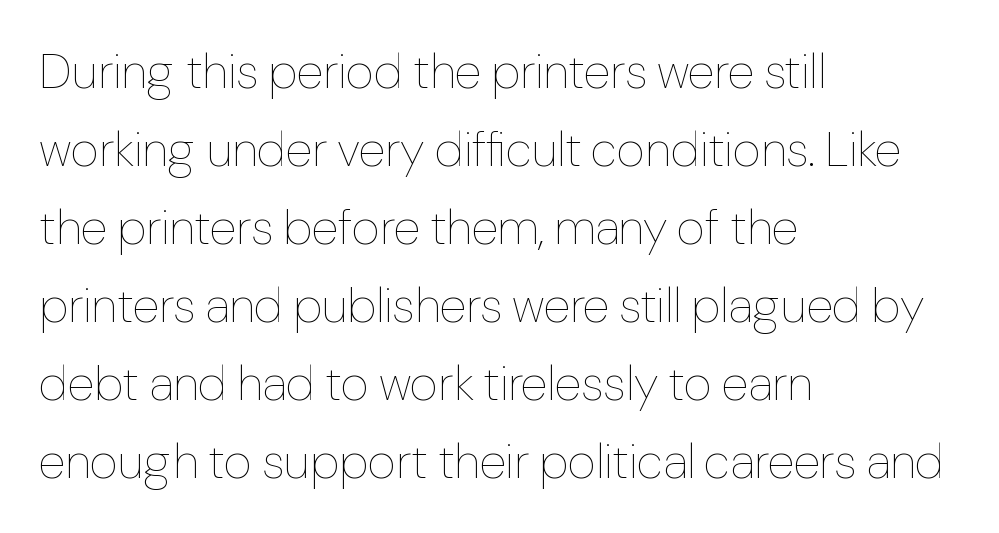
The image shows 49 px thin type, upright; set left-aligned, normal line spacing (1.59x), normal letter spacing, not underlined; low stroke contrast and a medium x-height.
